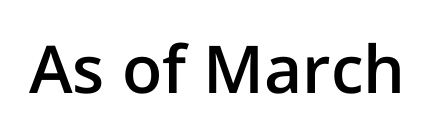
Looks like regular typesetting: each glyph gets only the width it needs. A somewhat darkened texture: the type is semibold rather than bold. Nope, no serifs anywhere on these letters. Italic? Not at all — the glyphs are vertical. The letters sit at their default tracking, neither squeezed nor spread.
